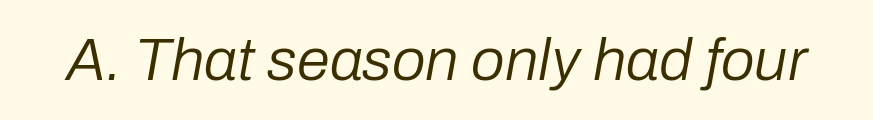
{"italic": "yes", "lean": "right", "slant_degrees": 10, "bold": "no", "weight": "regular", "width": "normal", "stroke_contrast": "low", "x_height": "medium", "monospaced": "no", "underline": "no", "letter_spacing": "normal", "letter_spacing_em": 0.0, "glyph_px": 60}
